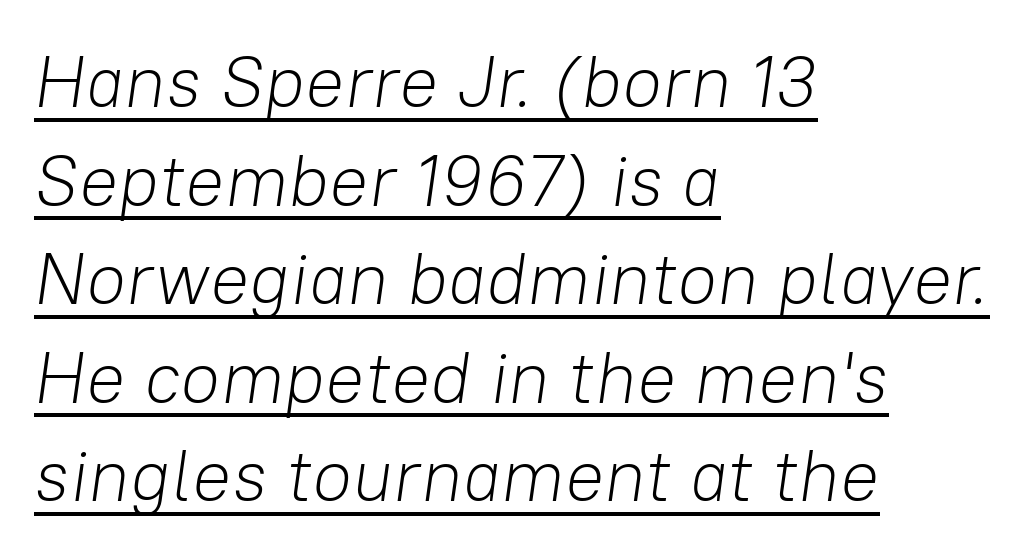
{"italic": "yes", "lean": "right", "slant_degrees": 8, "bold": "no", "weight": "light", "width": "normal", "stroke_contrast": "low", "x_height": "medium", "monospaced": "no", "underline": "yes", "align": "left", "line_spacing": "normal", "line_spacing_ratio": 1.35, "letter_spacing": "normal", "letter_spacing_em": 0.0, "glyph_px": 73}
